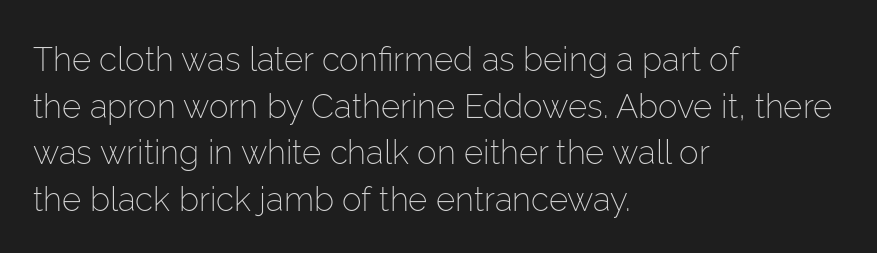
The passage shown is typed in a proportional face where columns would drift. The letters carry no serifs — their stems end cleanly without finishing strokes. Compared with typical paragraphs, the rows here are spaced about the same. The face used here is rendered with its standard letterfit. Bare-footed words on every line. The lettering stays uniformly vertical, giving the passage a roman look.
